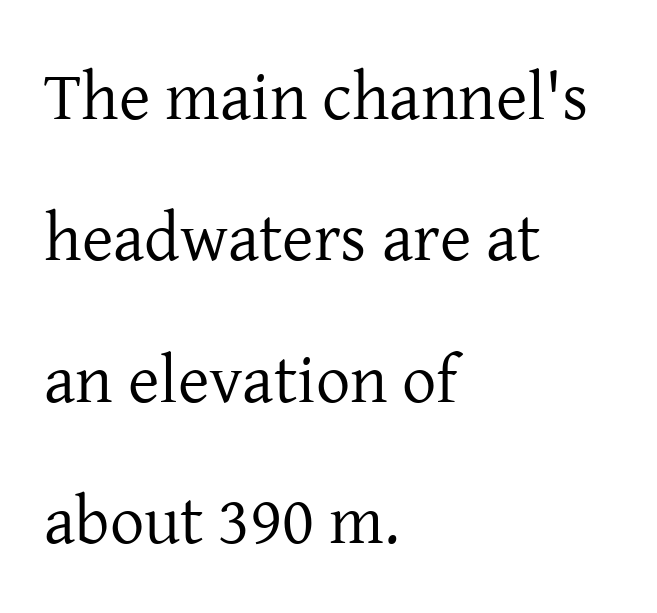
{"serif": "yes", "italic": "no", "bold": "no", "weight": "regular", "width": "normal", "stroke_contrast": "low", "x_height": "medium", "monospaced": "no", "underline": "no", "align": "left", "line_spacing": "loose", "line_spacing_ratio": 2.08, "letter_spacing": "normal", "letter_spacing_em": 0.0, "glyph_px": 68}
